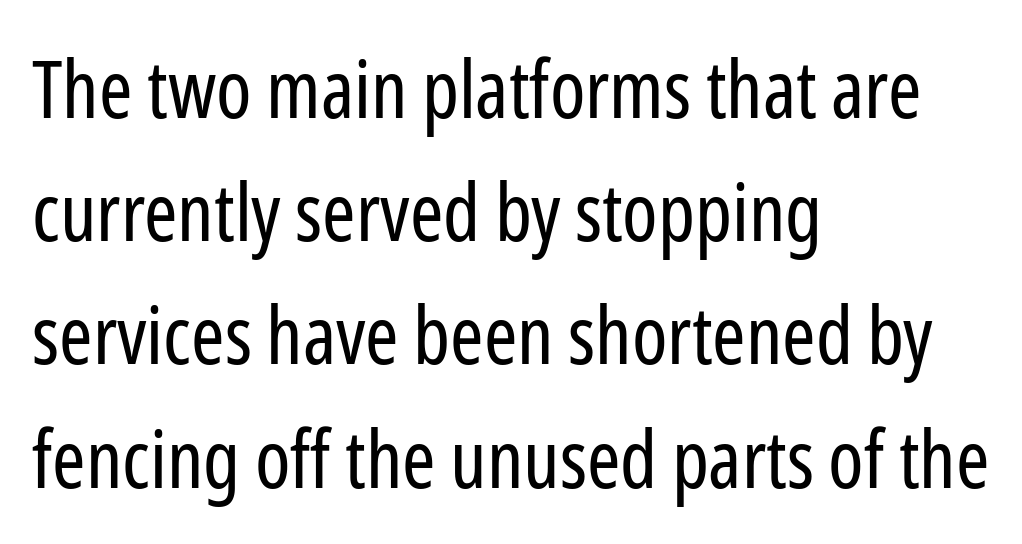
A classic flush-left, rag-right setting is used for this passage. The letterforms sit shoulder to shoulder at normal distance. Letterform terminals end flat and unadorned throughout the passage. Quick note: underline off. The letters advance in unequal steps, a hallmark of proportional type.
